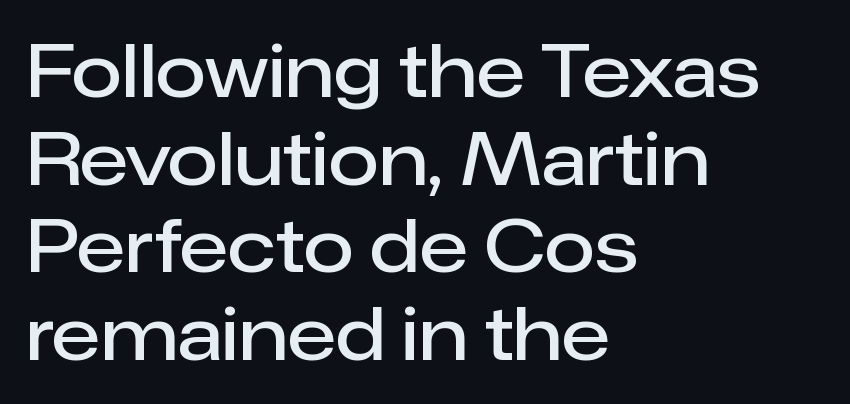
The image shows 73 px semibold sans-serif type, upright; set left-aligned, line spacing 1.2x, normal letter spacing, not underlined; low stroke contrast and a medium x-height.
